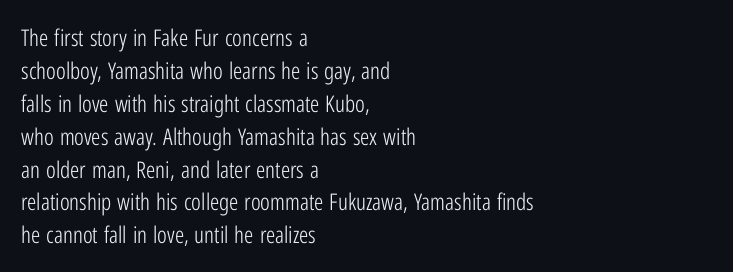
{"italic": "no", "bold": "no", "underline": "no", "align": "left", "line_spacing": "normal", "line_spacing_ratio": 1.43, "letter_spacing": "normal", "letter_spacing_em": 0.0, "glyph_px": 23}
